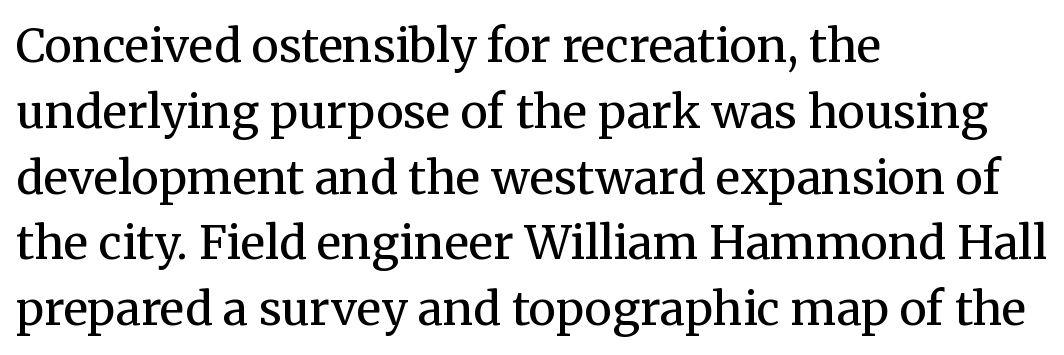
{"serif": "yes", "italic": "no", "bold": "no", "weight": "regular", "width": "normal", "stroke_contrast": "medium", "x_height": "medium", "monospaced": "no", "underline": "no", "align": "left", "line_spacing": "normal", "line_spacing_ratio": 1.43, "letter_spacing": "normal", "letter_spacing_em": 0.0, "glyph_px": 46}
